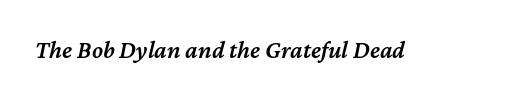
Q: Is the text bold? A: Semi-bold.
Q: Is the text italic (slanted)? A: Yes, it leans right by about 12 degrees.
Q: Is the text underlined? A: No.
Q: Is the spacing between letters normal or unusually wide? A: Normal.
